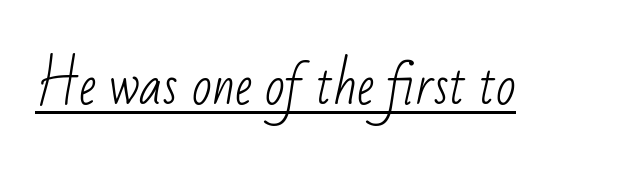
Is the letter spacing exaggerated? No — it looks like the ordinary default. You can tell from the bare stems that sans-serif type was used. A typesetter would call this proportional, since set widths differ per character. The typeface has the unassuming heft of standard copy or less. The passage shown is underscored from start to finish.
